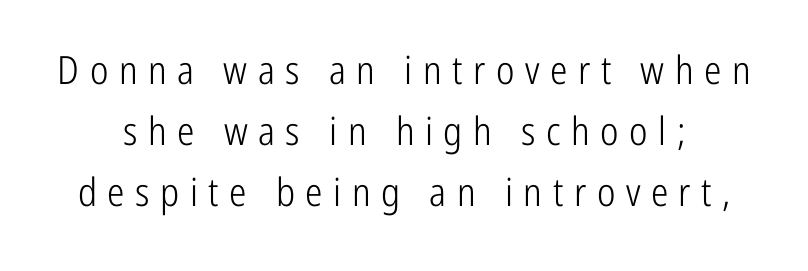
Q: Is the text bold? A: No.
Q: Is the text italic (slanted)? A: No, it is upright.
Q: Is the typeface a serif or a sans-serif typeface? A: Sans-serif.
Q: Is the text underlined? A: No.
Q: Is the spacing between letters normal or unusually wide? A: Unusually wide.
Q: Is the spacing between lines tight, normal or loose? A: Normal.
Q: Width (condensed, normal, or wide)? A: Condensed.
Q: Stroke contrast? A: Low.
Q: x-height? A: Medium.
Q: Monospaced? A: No.
